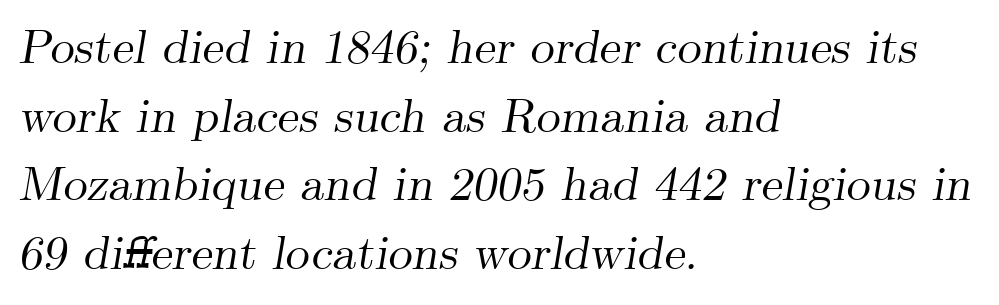
{"serif": "yes", "italic": "yes", "lean": "right", "slant_degrees": 9, "width": "normal", "stroke_contrast": "medium", "x_height": "small", "monospaced": "no", "underline": "no", "align": "left", "line_spacing": "normal", "line_spacing_ratio": 1.43, "letter_spacing": "normal", "letter_spacing_em": 0.0, "glyph_px": 48}
